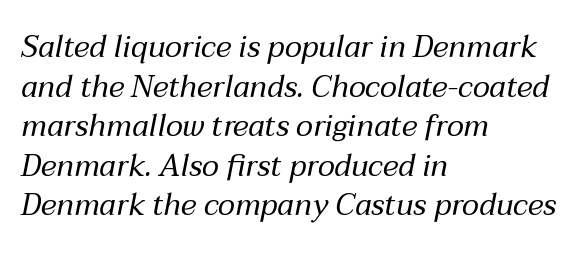
Q: Is the text bold? A: No.
Q: Is the text italic (slanted)? A: Yes, it leans right by about 12 degrees.
Q: Is the text underlined? A: No.
Q: How is the paragraph aligned? A: Left-aligned.
Q: Is the spacing between letters normal or unusually wide? A: Normal.
Q: Is the spacing between lines tight, normal or loose? A: Normal.
Q: Width (condensed, normal, or wide)? A: Normal.
Q: Stroke contrast? A: Medium.
Q: x-height? A: Medium.
Q: Monospaced? A: No.
